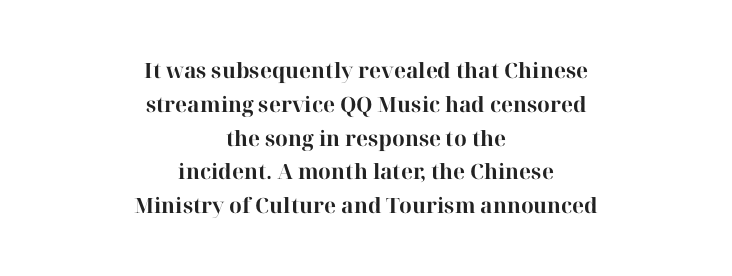
{"italic": "no", "bold": "yes", "underline": "no", "align": "center", "line_spacing": "normal", "line_spacing_ratio": 1.61, "letter_spacing": "normal", "letter_spacing_em": 0.0, "glyph_px": 21}
